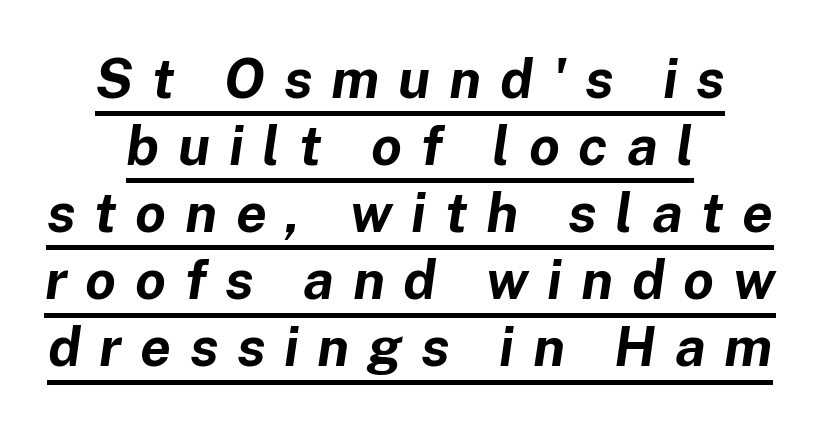
Q: Is the text bold? A: Yes.
Q: Is the text italic (slanted)? A: Yes, it leans right by about 8 degrees.
Q: Is the text underlined? A: Yes.
Q: How is the paragraph aligned? A: Centered.
Q: Is the spacing between letters normal or unusually wide? A: Unusually wide.
Q: Width (condensed, normal, or wide)? A: Normal.
Q: Stroke contrast? A: Low.
Q: x-height? A: Medium.
Q: Monospaced? A: No.
